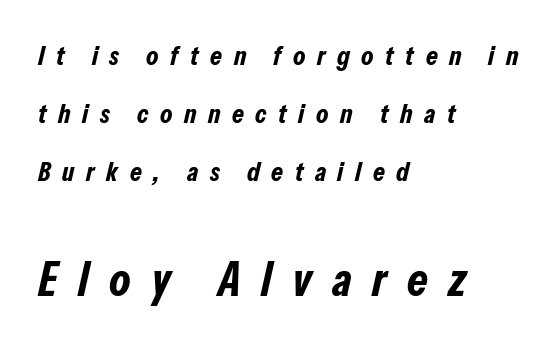
The image shows 47 px bold, condensed type, italic (leaning right); set left-aligned, loose line spacing (2.15x), unusually wide letter spacing (+0.43 em), not underlined; the second (bottom) block is 1.74x larger; low stroke contrast and a medium x-height.
